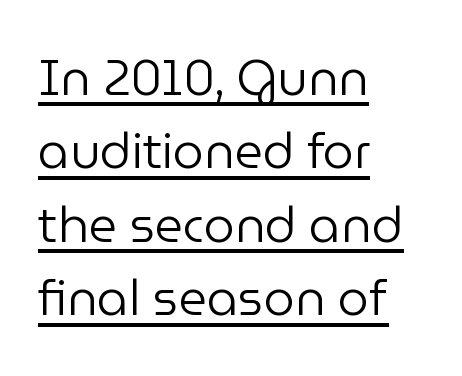
Ascenders rise straight up at ninety degrees. The tracking reads as untouched default to a designer's eye. Does the type have serifs? No, each stem ends abruptly. Stems here are at most as thick as an everyday book face.
